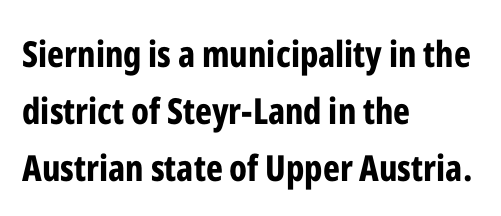
{"serif": "no", "italic": "no", "bold": "yes", "weight": "bold", "width": "condensed", "stroke_contrast": "low", "x_height": "medium", "monospaced": "no", "underline": "no", "align": "left", "line_spacing": "normal", "line_spacing_ratio": 1.58, "letter_spacing": "normal", "letter_spacing_em": 0.0, "glyph_px": 36}
